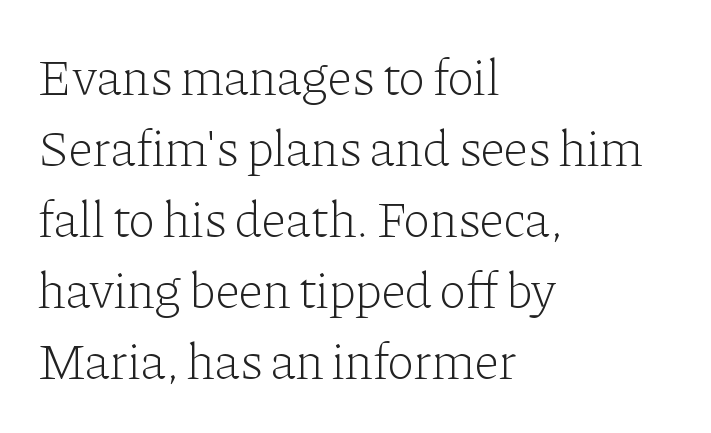
All the whitespace from short lines collects on the right. This rendering leaves character spacing at its baseline value. The block of text has a typical density, with ordinary space between rows. Do the characters align in a grid? No, the font is proportional. The designer went with a serif here, giving each stem small feet. The letters look calm and open, with moderate or lighter stems.
